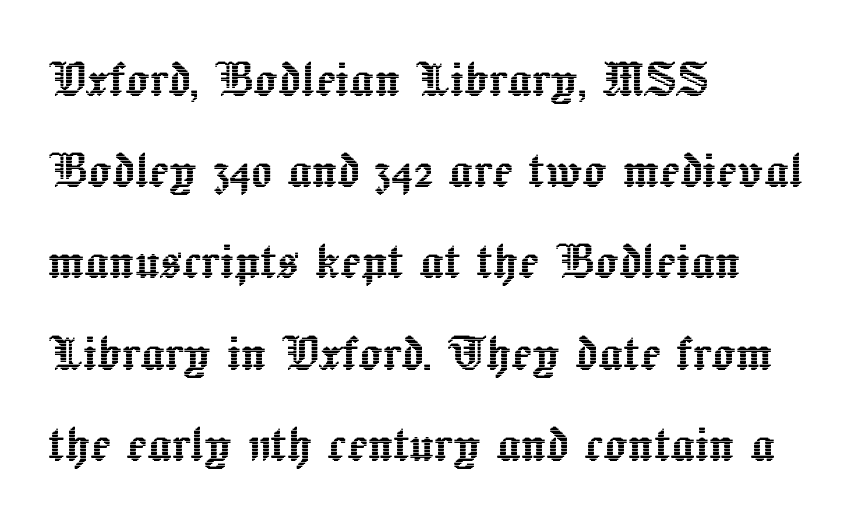
Q: Is the text italic (slanted)? A: No, it is upright.
Q: Is the text underlined? A: No.
Q: How is the paragraph aligned? A: Left-aligned.
Q: Is the spacing between letters normal or unusually wide? A: Normal.
Q: Is the spacing between lines tight, normal or loose? A: Normal.
Q: Width (condensed, normal, or wide)? A: Normal.
Q: x-height? A: Medium.
Q: Monospaced? A: No.
